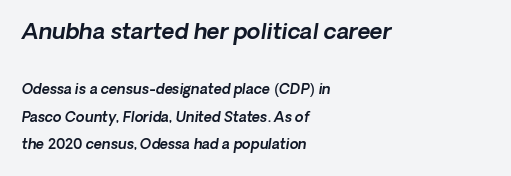
{"underline": "no", "align": "left", "line_spacing": "loose", "line_spacing_ratio": 1.97, "letter_spacing": "normal", "letter_spacing_em": 0.0, "larger_block": "first", "size_ratio": 1.57, "glyph_px": 22}
